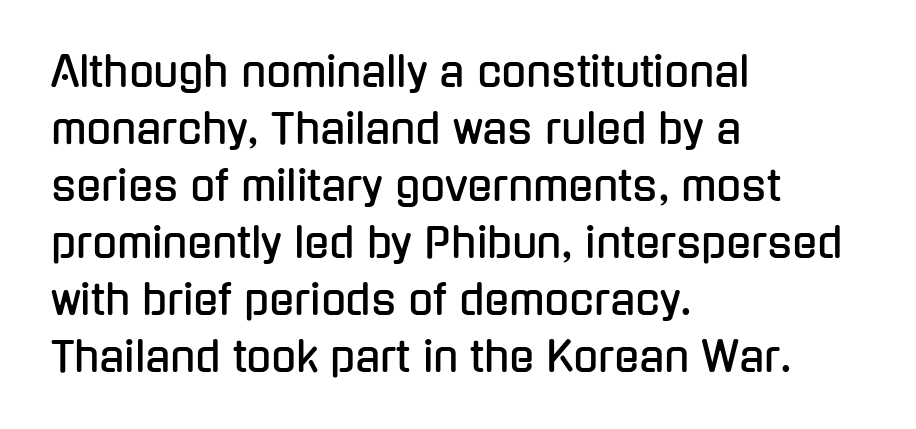
Characters follow at the spacing the type designer built in. The zone under the glyphs is completely vacant. The lettering stays uniformly vertical, giving the passage a roman look. The rendering anchors every line to the left-hand side. The rows are spaced the way most documents space them.
